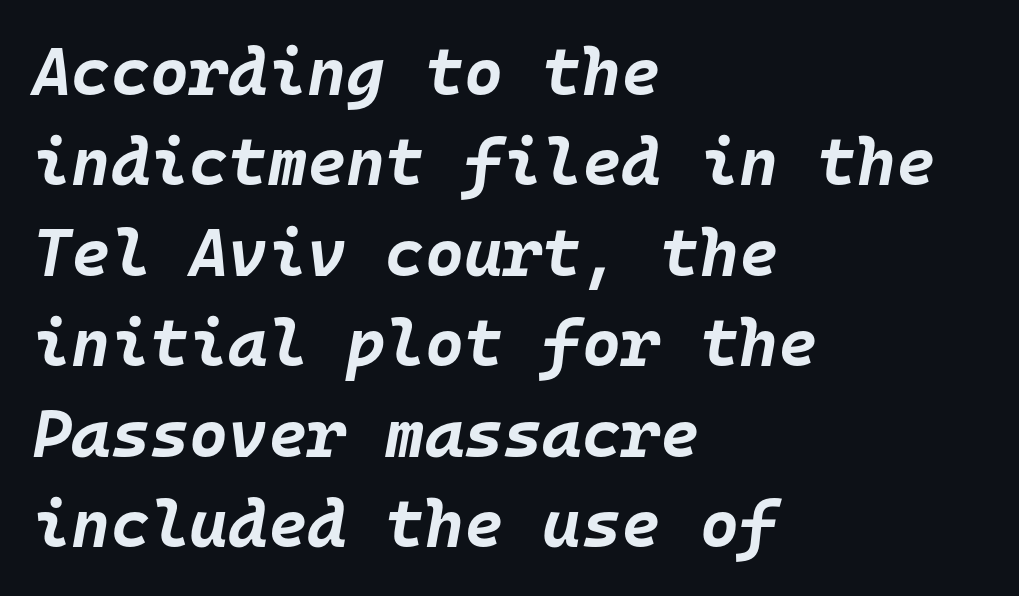
{"italic": "yes", "lean": "right", "slant_degrees": 10, "bold": "yes", "weight": "bold", "width": "normal", "stroke_contrast": "low", "x_height": "large", "monospaced": "yes", "underline": "no", "align": "left", "line_spacing": "normal", "line_spacing_ratio": 1.35, "letter_spacing": "normal", "letter_spacing_em": 0.0, "glyph_px": 67}
